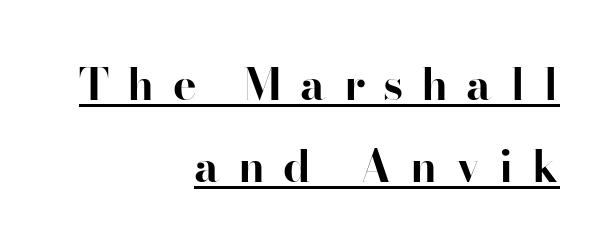
{"serif": "yes", "italic": "no", "bold": "yes", "weight": "bold", "width": "normal", "stroke_contrast": "high", "x_height": "small", "monospaced": "no", "underline": "yes", "align": "right", "line_spacing_ratio": 1.87, "letter_spacing": "wide", "letter_spacing_em": 0.41, "glyph_px": 44}
